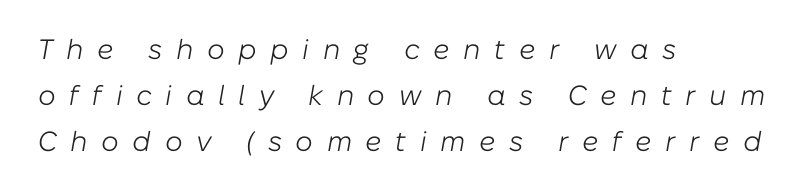
The face used here is proportionally spaced, like ordinary book or web type. Compared with a typical body face, this is equally light or lighter still. What's the leading like? Ordinary, nothing unusual. The text block is weighted toward the left margin, trailing off unevenly rightward. The face used here is rendered with a markedly widened letterfit.
